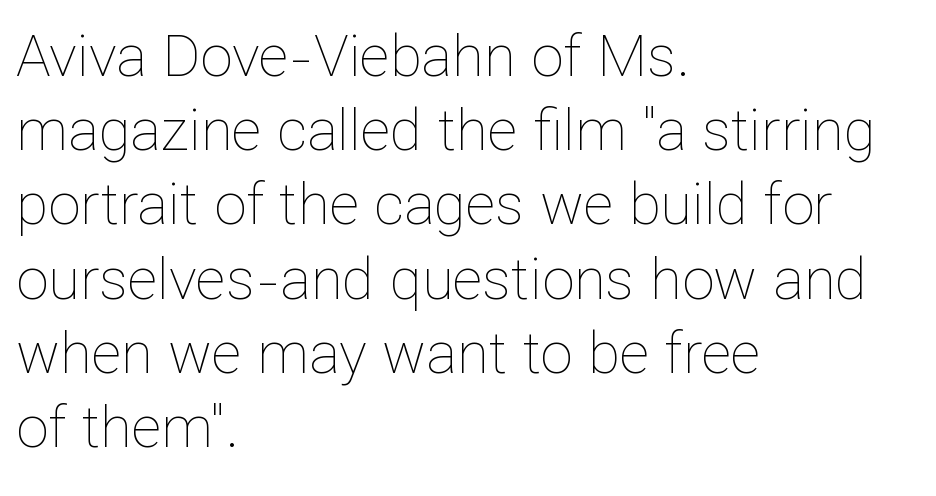
{"italic": "no", "bold": "no", "weight": "thin", "width": "normal", "stroke_contrast": "low", "x_height": "medium", "monospaced": "no", "underline": "no", "align": "left", "line_spacing": "normal", "line_spacing_ratio": 1.28, "letter_spacing": "normal", "letter_spacing_em": 0.0, "glyph_px": 58}
